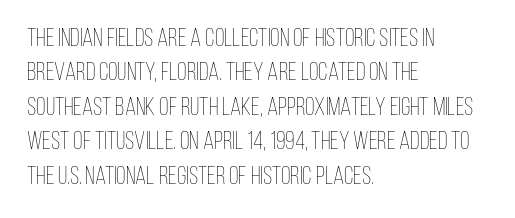
The image shows 25 px text type, upright; set left-aligned, normal line spacing (1.38x), normal letter spacing, not underlined.
